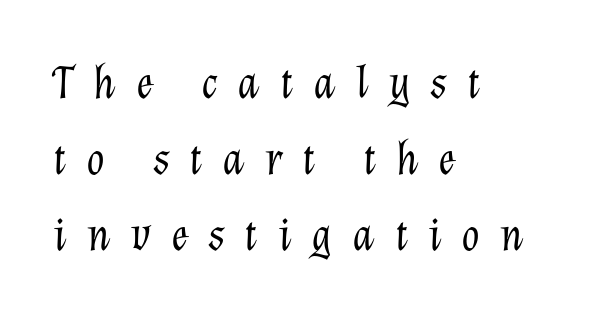
The image shows 47 px light type, italic (leaning right); set left-aligned, normal line spacing (1.62x), unusually wide letter spacing (+0.42 em), not underlined; low stroke contrast and a medium x-height.
